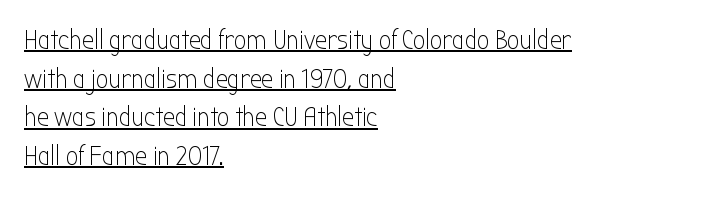
Letters have the restrained weight of plain body copy at most. What stands out about the letter spacing? Nothing — it is the standard amount. This block has exactly the height ordinary leading produces. Alignment: flush left.
